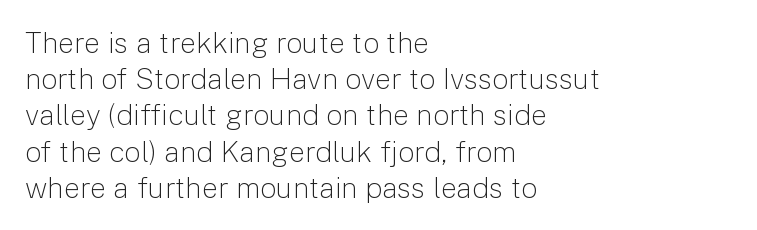
The space beneath each line is pristine and unruled. Between one letter and the next there's only the usual sliver of space. Casual observation: everything's shoved over to the left. Each new line begins a customary step beneath the previous one.
